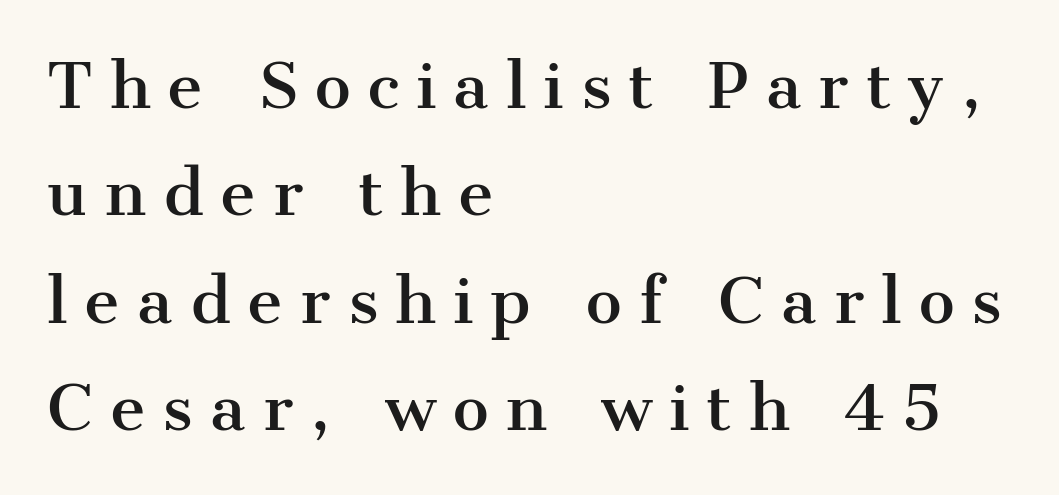
The image shows 61 px serif type, upright; set left-aligned, line spacing 1.76x, unusually wide letter spacing (+0.28 em), not underlined; medium stroke contrast and a medium x-height.
